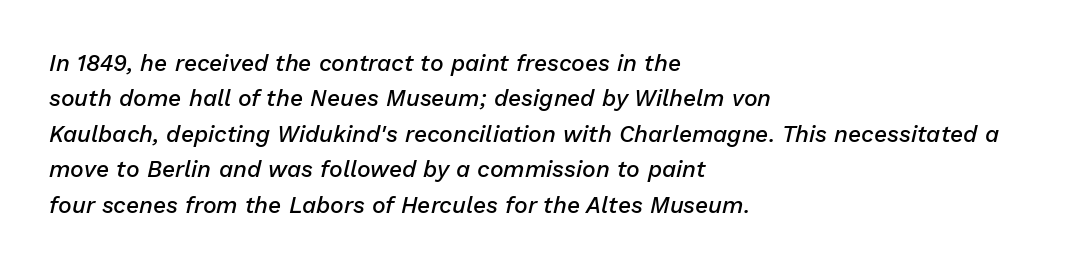
Q: Is the text bold? A: Semi-bold.
Q: Is the text italic (slanted)? A: Yes, it leans right by about 13 degrees.
Q: Is the text underlined? A: No.
Q: How is the paragraph aligned? A: Left-aligned.
Q: Is the spacing between letters normal or unusually wide? A: Normal.
Q: Is the spacing between lines tight, normal or loose? A: Normal.
